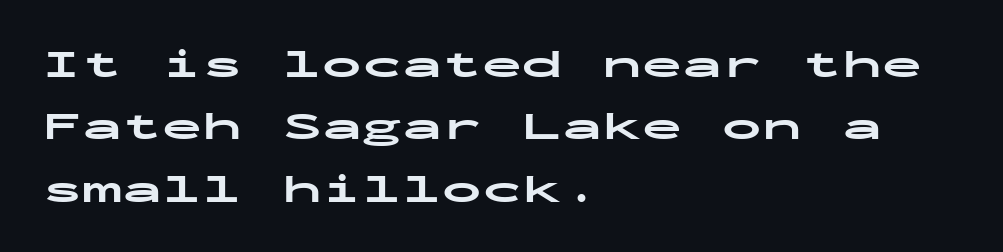
Q: Is the text bold? A: Yes.
Q: Is the text italic (slanted)? A: No, it is upright.
Q: Is the typeface a serif or a sans-serif typeface? A: Sans-serif.
Q: Is the text underlined? A: No.
Q: How is the paragraph aligned? A: Left-aligned.
Q: Is the spacing between letters normal or unusually wide? A: Normal.
Q: Is the spacing between lines tight, normal or loose? A: Normal.
Q: Width (condensed, normal, or wide)? A: Wide.
Q: Stroke contrast? A: Low.
Q: x-height? A: Medium.
Q: Monospaced? A: Yes.
